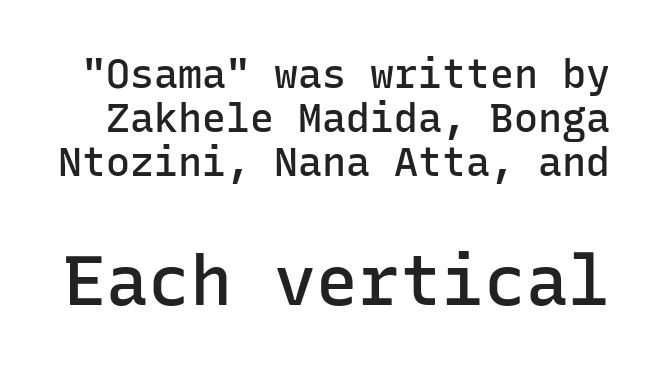
{"serif": "no", "italic": "no", "bold": "semi", "weight": "semibold", "width": "normal", "stroke_contrast": "low", "x_height": "medium", "monospaced": "yes", "underline": "no", "line_spacing": "tight", "line_spacing_ratio": 1.1, "letter_spacing": "normal", "letter_spacing_em": 0.0, "larger_block": "second", "size_ratio": 1.75, "glyph_px": 70}
